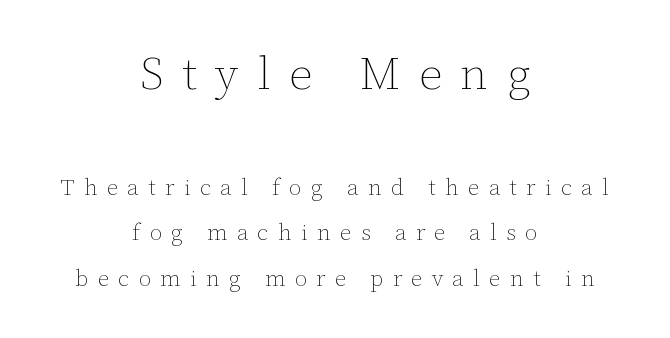
{"italic": "no", "bold": "no", "weight": "thin", "width": "normal", "stroke_contrast": "low", "x_height": "medium", "monospaced": "no", "underline": "no", "align": "center", "line_spacing": "loose", "line_spacing_ratio": 1.98, "letter_spacing": "wide", "letter_spacing_em": 0.4, "larger_block": "first", "size_ratio": 2.0, "glyph_px": 46}
